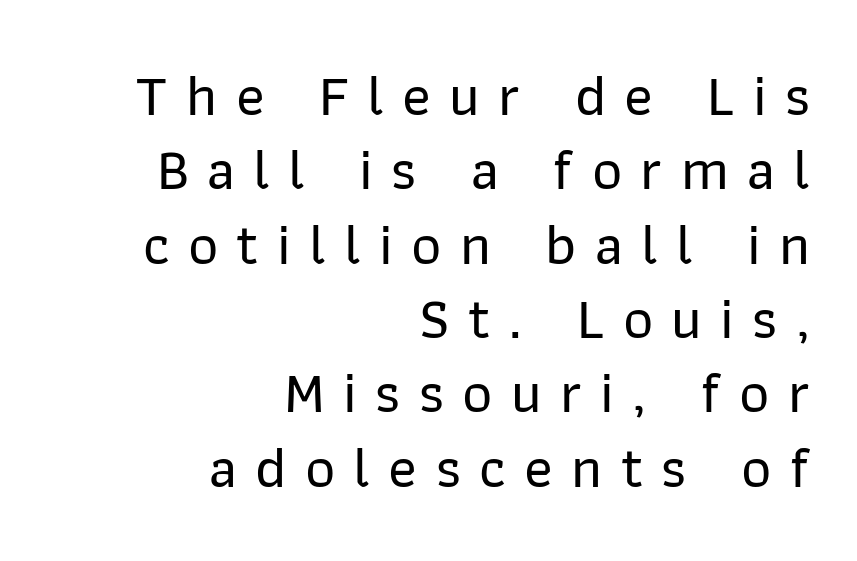
Q: Is the text italic (slanted)? A: No, it is upright.
Q: Is the typeface a serif or a sans-serif typeface? A: Sans-serif.
Q: Is the text underlined? A: No.
Q: How is the paragraph aligned? A: Right-aligned.
Q: Is the spacing between letters normal or unusually wide? A: Unusually wide.
Q: Is the spacing between lines tight, normal or loose? A: Normal.
Q: Width (condensed, normal, or wide)? A: Normal.
Q: Stroke contrast? A: Low.
Q: x-height? A: Medium.
Q: Monospaced? A: No.
